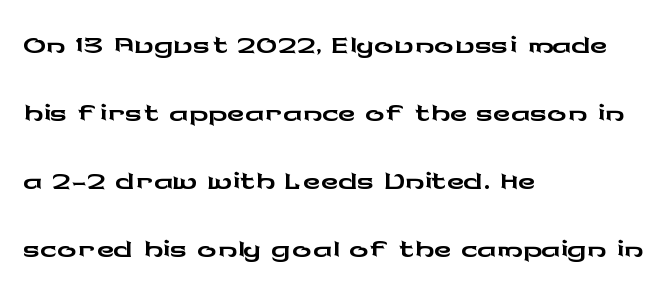
{"serif": "no", "italic": "no", "width": "wide", "stroke_contrast": "low", "x_height": "medium", "monospaced": "no", "underline": "no", "align": "left", "line_spacing": "normal", "line_spacing_ratio": 1.42, "letter_spacing": "normal", "letter_spacing_em": 0.0, "glyph_px": 48}
